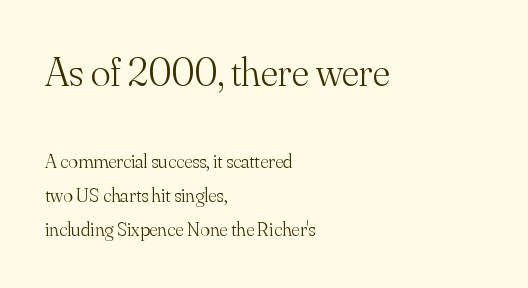
A typesetter would mark this as roman, not italic. Line starts are locked; line ends wander. The designer went with a serif here, giving each stem small feet. Characters follow at the spacing the type designer built in.
